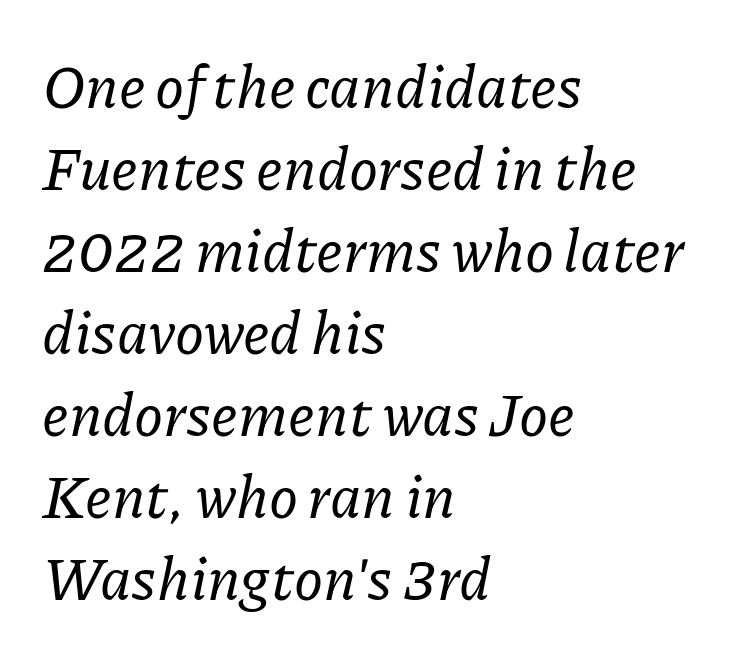
The image shows 59 px serif type, italic (leaning right); set left-aligned, normal line spacing (1.39x), normal letter spacing, not underlined; low stroke contrast and a medium x-height.
